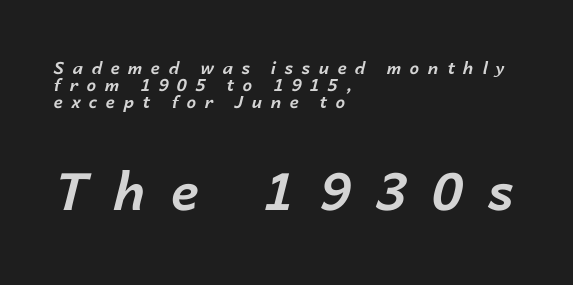
Reading down the column, the eye jumps only a short way to each next line. The rendering uses natural spacing where letterforms have individual widths. Each word looks stretched out because of the extra space between its letters. An italicized treatment has been applied to the whole sample. This rendering uses left alignment, leaving the right contour irregular. The block sitting lower on the canvas is the one with enlarged characters.
